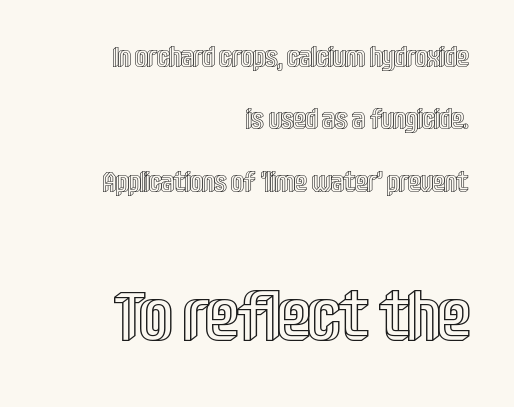
Q: Is the text italic (slanted)? A: No, it is upright.
Q: Is the text underlined? A: No.
Q: How is the paragraph aligned? A: Right-aligned.
Q: Is the spacing between letters normal or unusually wide? A: Normal.
Q: Is the spacing between lines tight, normal or loose? A: Loose.
Q: Which block of text is set in a larger size, the first (top) or the second (bottom)? A: The second (bottom) one.
Q: Width (condensed, normal, or wide)? A: Condensed.
Q: x-height? A: Large.
Q: Monospaced? A: No.
